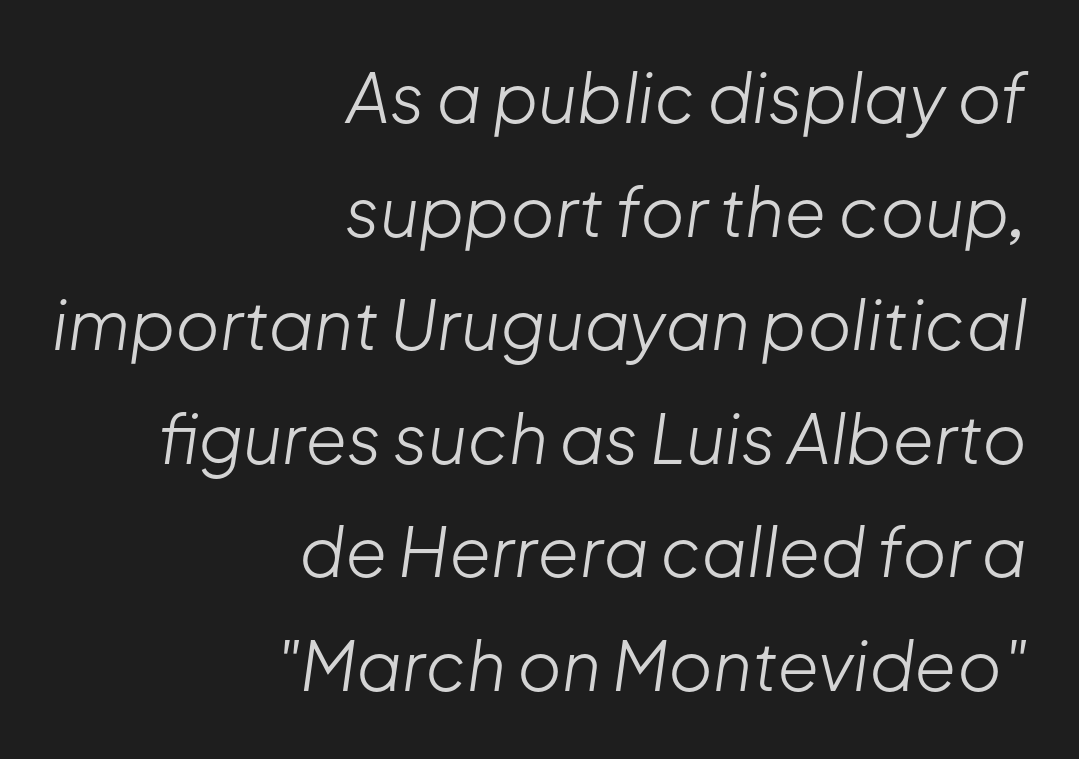
The image shows 68 px light type, italic (leaning right); set right-aligned, normal line spacing (1.67x), normal letter spacing, not underlined; low stroke contrast and a medium x-height.
